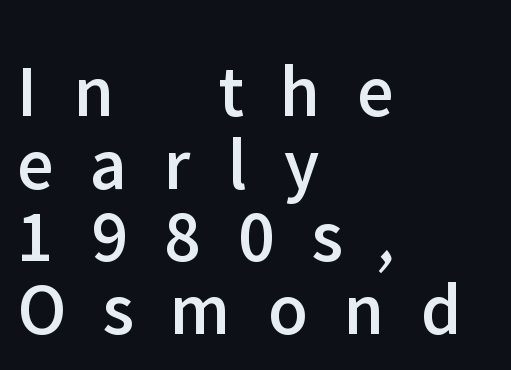
The designer went with a sans here, leaving each stem footless. Character widths vary here, with narrow letters taking less room than wide ones. All the whitespace from short lines collects on the right. Quick note: not italic, upright.
